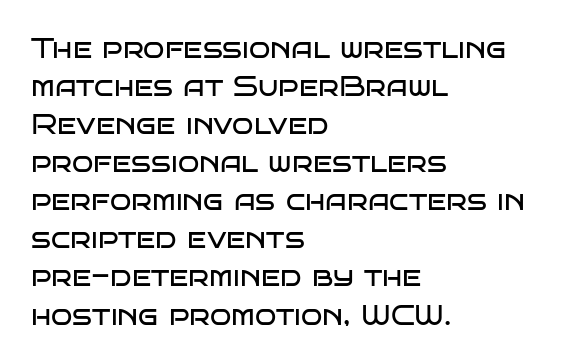
Q: Is the text bold? A: No.
Q: Is the text italic (slanted)? A: No, it is upright.
Q: Is the typeface a serif or a sans-serif typeface? A: Sans-serif.
Q: Is the text underlined? A: No.
Q: How is the paragraph aligned? A: Left-aligned.
Q: Is the spacing between letters normal or unusually wide? A: Normal.
Q: Is the spacing between lines tight, normal or loose? A: Normal.
Q: Width (condensed, normal, or wide)? A: Wide.
Q: Stroke contrast? A: Low.
Q: x-height? A: Large.
Q: Monospaced? A: No.
